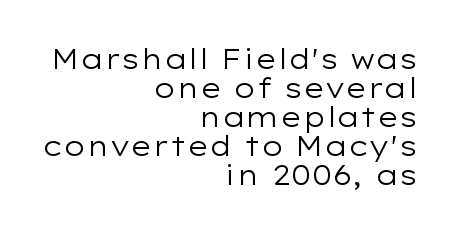
The image shows 27 px text type, upright; set right-aligned, tight line spacing (1.07x), normal letter spacing, not underlined.
